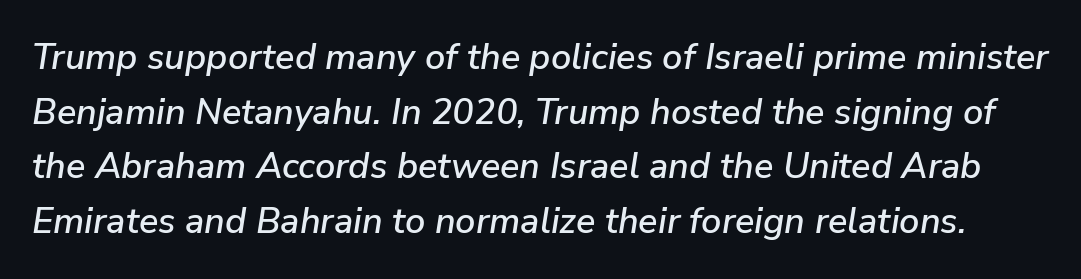
{"italic": "yes", "lean": "right", "slant_degrees": 9, "width": "normal", "stroke_contrast": "low", "x_height": "medium", "monospaced": "no", "underline": "no", "line_spacing": "normal", "line_spacing_ratio": 1.52, "letter_spacing": "normal", "letter_spacing_em": 0.0, "glyph_px": 36}
